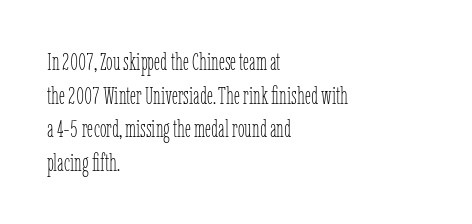
Q: Is the text bold? A: No.
Q: Is the text italic (slanted)? A: No, it is upright.
Q: Is the text underlined? A: No.
Q: How is the paragraph aligned? A: Left-aligned.
Q: Is the spacing between letters normal or unusually wide? A: Normal.
Q: Is the spacing between lines tight, normal or loose? A: Normal.
